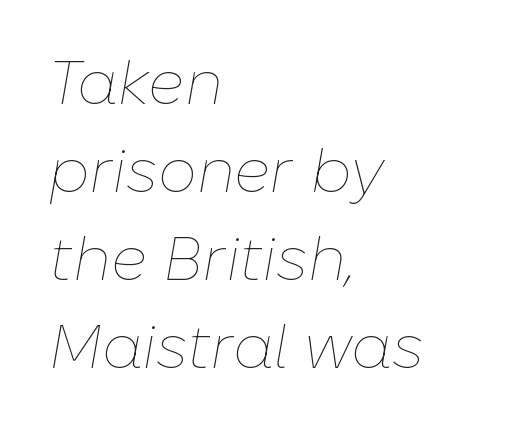
The image shows 61 px thin type, italic (leaning right); set left-aligned, normal line spacing (1.44x), normal letter spacing, not underlined; low stroke contrast and a medium x-height.
